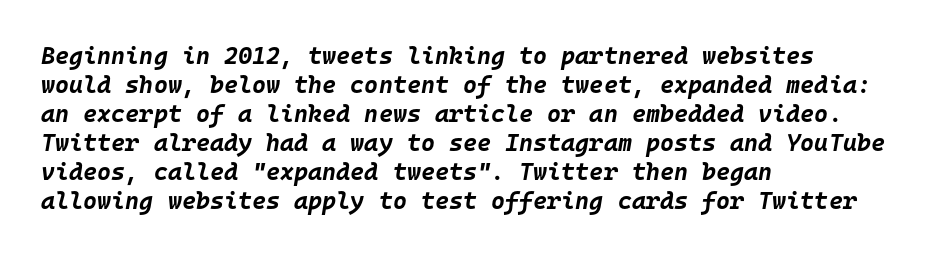
The image shows 24 px bold type, italic (leaning right); set left-aligned, line spacing 1.21x, normal letter spacing, not underlined.
